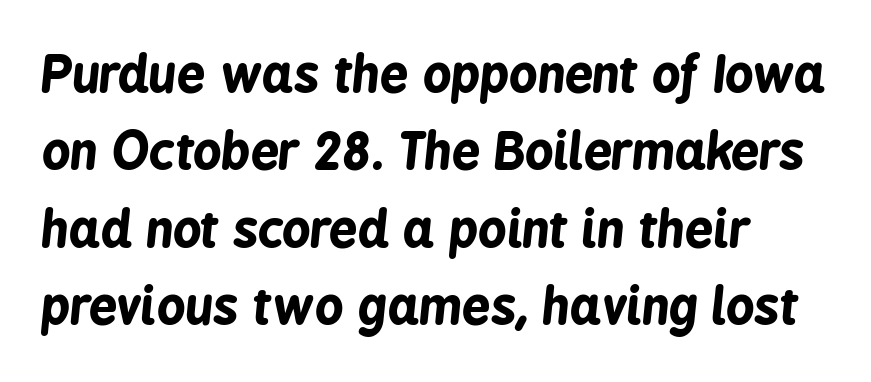
The image shows 50 px bold, condensed type, italic (leaning right); set normal line spacing (1.55x), normal letter spacing, not underlined; low stroke contrast and a medium x-height.
